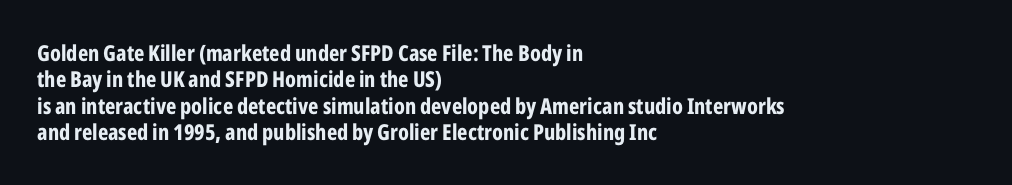
Q: Is the text bold? A: Yes.
Q: Is the text italic (slanted)? A: No, it is upright.
Q: Is the text underlined? A: No.
Q: How is the paragraph aligned? A: Left-aligned.
Q: Is the spacing between letters normal or unusually wide? A: Normal.
